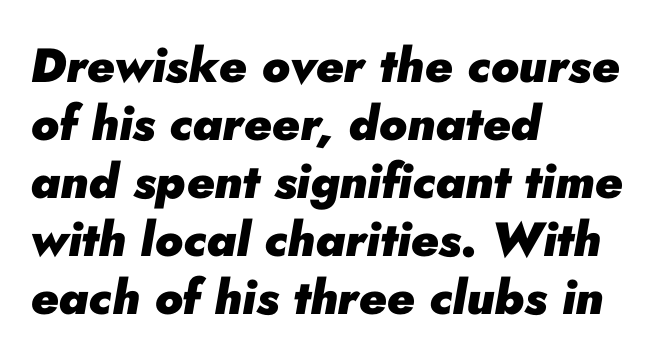
{"italic": "yes", "lean": "right", "slant_degrees": 10, "bold": "yes", "weight": "heavy", "width": "normal", "stroke_contrast": "low", "x_height": "small", "monospaced": "no", "underline": "no", "align": "left", "line_spacing_ratio": 1.21, "letter_spacing": "normal", "letter_spacing_em": 0.0, "glyph_px": 48}
